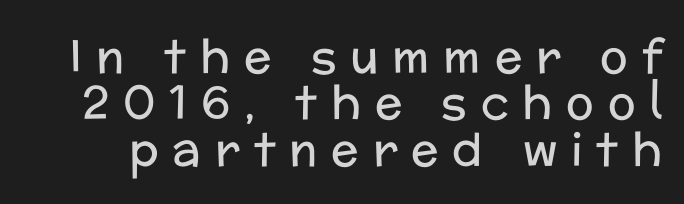
The image shows 46 px regular-weight sans-serif type, upright; set tight line spacing (1.01x), unusually wide letter spacing (+0.3 em), not underlined; low stroke contrast and a medium x-height.
